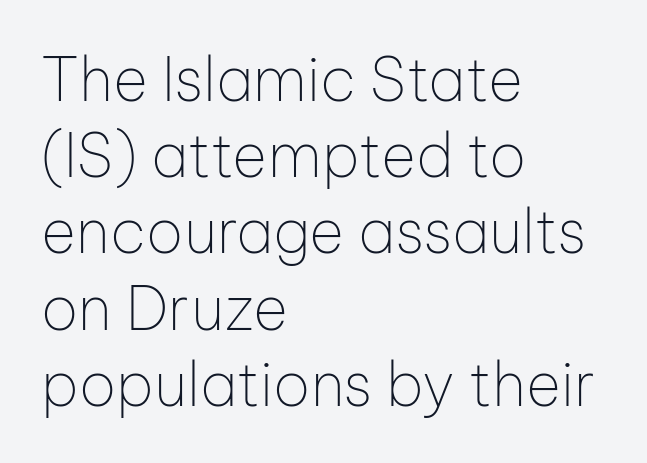
The image shows 60 px thin sans-serif type, upright; set left-aligned, normal line spacing (1.27x), normal letter spacing, not underlined; low stroke contrast and a medium x-height.
